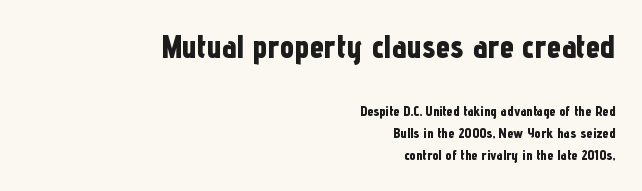
Q: Is the text bold? A: Yes.
Q: Is the text italic (slanted)? A: No, it is upright.
Q: Is the typeface a serif or a sans-serif typeface? A: Sans-serif.
Q: Is the text underlined? A: No.
Q: How is the paragraph aligned? A: Right-aligned.
Q: Is the spacing between letters normal or unusually wide? A: Normal.
Q: Is the spacing between lines tight, normal or loose? A: Normal.
Q: Which block of text is set in a larger size, the first (top) or the second (bottom)? A: The first (top) one.
Q: Width (condensed, normal, or wide)? A: Condensed.
Q: Stroke contrast? A: Low.
Q: x-height? A: Medium.
Q: Monospaced? A: No.
